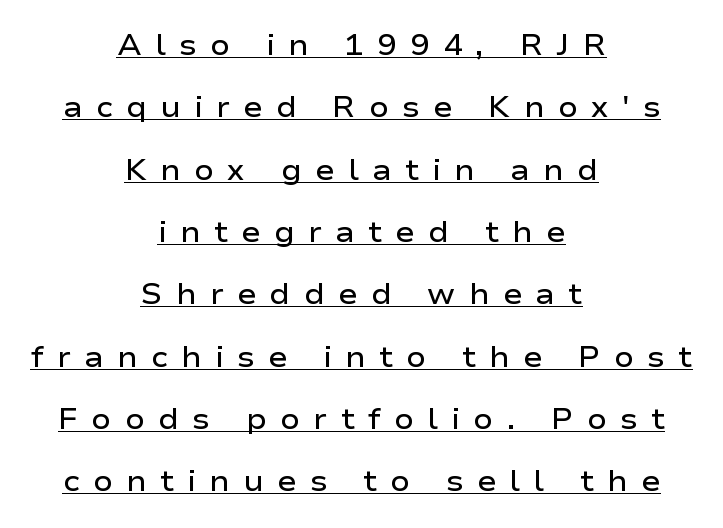
The image shows 29 px semibold, wide sans-serif type, upright; set centered, loose line spacing (2.15x), unusually wide letter spacing (+0.46 em), underlined; low stroke contrast and a medium x-height.
